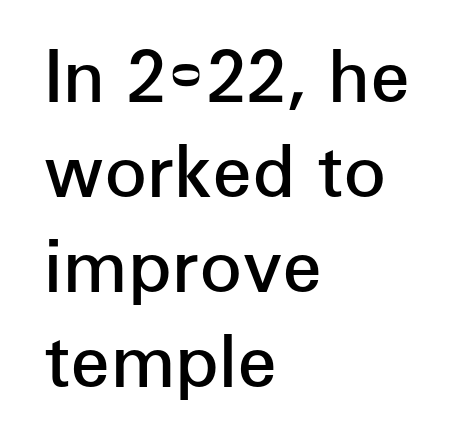
A student would call this left alignment; a typographer would say flush left, rag right. The gap between lines stays unmarked. Do the characters align in a grid? No, the font is proportional. Is this a sans? Yes — the strokes have no serifs.
